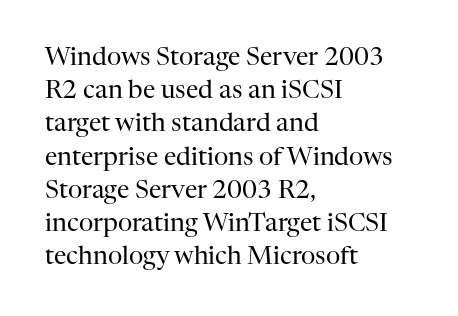
The image shows 25 px text type, upright; set left-aligned, normal line spacing (1.33x), normal letter spacing, not underlined.
